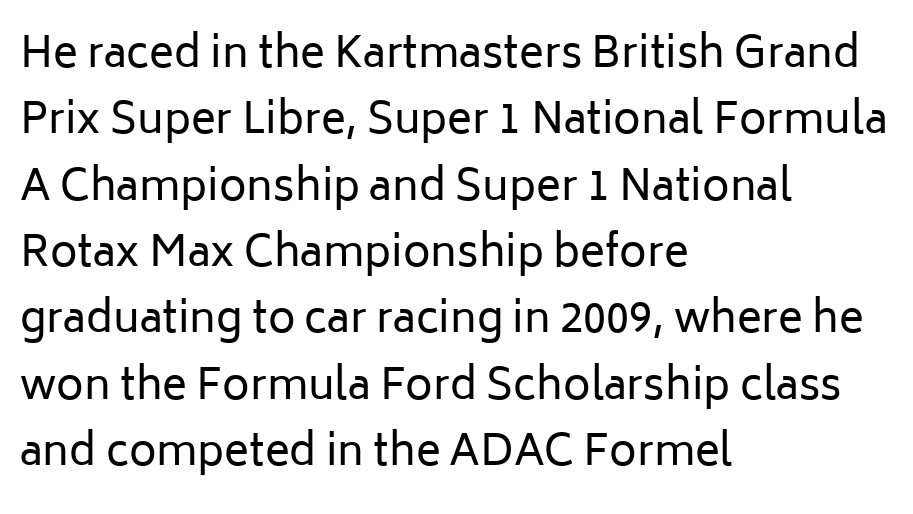
The image shows 42 px regular-weight sans-serif type, upright; set left-aligned, normal line spacing (1.58x), normal letter spacing, not underlined; low stroke contrast and a medium x-height.
